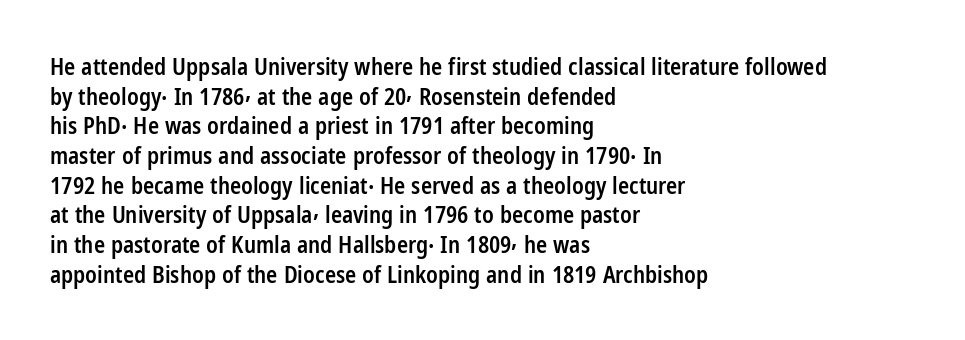
The image shows 23 px text type, upright; set left-aligned, normal line spacing (1.29x), normal letter spacing, not underlined.
